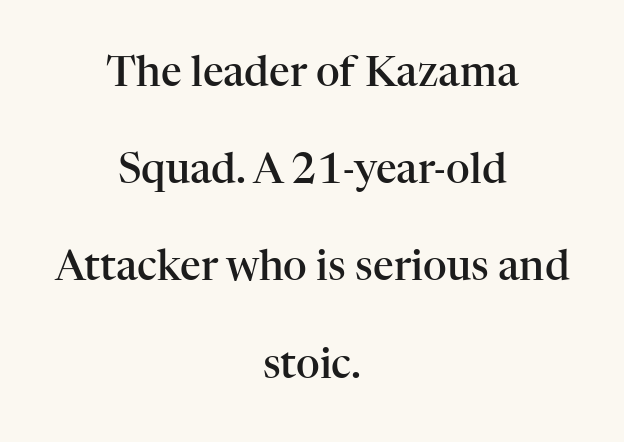
These lines are rendered in a variable-pitch font. Old-style or modern, the face here clearly has serifs. The rag falls on both sides of this text block equally. The glyphs are unaccompanied by any horizontal stroke below them.
